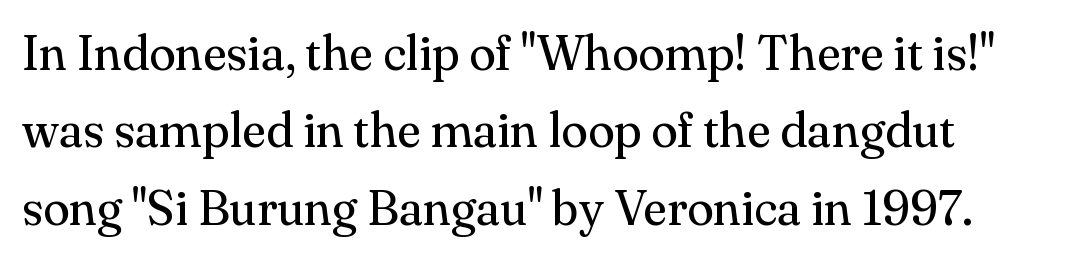
A typesetter would call this leading conventional body-copy spacing. Proportional: the letters do not fall into vertical columns. In terms of letterform style, serifs are clearly present. Stroke mass is kept to a normal reading level or below. Short note: letters normally spaced.
